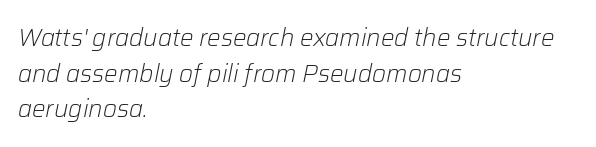
{"italic": "yes", "lean": "right", "slant_degrees": 12, "bold": "no", "underline": "no", "align": "left", "line_spacing": "normal", "line_spacing_ratio": 1.48, "letter_spacing": "normal", "letter_spacing_em": 0.0, "glyph_px": 24}
